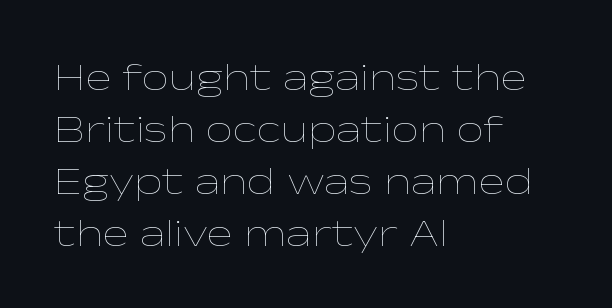
The cut favours lightness, reaching ordinary text weight at its darkest. This sample has the flowing, uneven cadence of proportional lettering. The strip under each line holds only bare page. The line-height multiplier appears to be the usual default.
